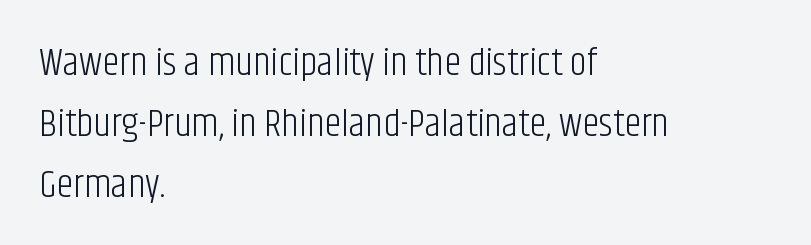
This rendering features lettering with no underline. The designer went with a sans here, leaving each stem footless. The space between consecutive lines is moderate. Leftover space on each line is placed entirely after the last word. Do the characters align in a grid? No, the font is proportional.
